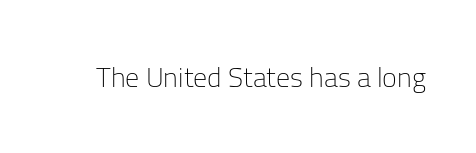
Q: Is the text bold? A: No.
Q: Is the text italic (slanted)? A: No, it is upright.
Q: Is the typeface a serif or a sans-serif typeface? A: Sans-serif.
Q: Is the text underlined? A: No.
Q: Is the spacing between letters normal or unusually wide? A: Normal.
Q: Width (condensed, normal, or wide)? A: Normal.
Q: Stroke contrast? A: Low.
Q: x-height? A: Medium.
Q: Monospaced? A: No.
